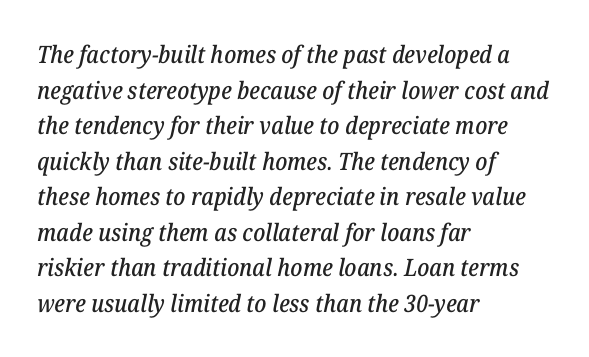
Q: Is the text italic (slanted)? A: Yes, it leans right by about 12 degrees.
Q: Is the text underlined? A: No.
Q: How is the paragraph aligned? A: Left-aligned.
Q: Is the spacing between letters normal or unusually wide? A: Normal.
Q: Is the spacing between lines tight, normal or loose? A: Normal.
